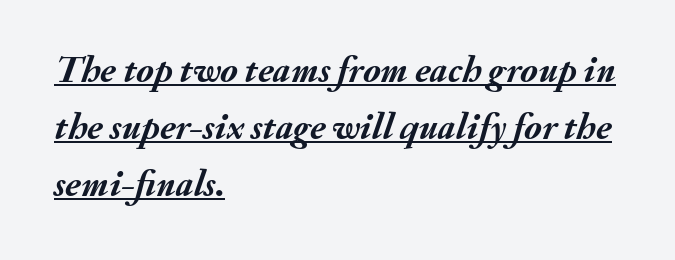
Q: Is the text bold? A: Yes.
Q: Is the text italic (slanted)? A: Yes, it leans right by about 20 degrees.
Q: Is the text underlined? A: Yes.
Q: How is the paragraph aligned? A: Left-aligned.
Q: Is the spacing between letters normal or unusually wide? A: Normal.
Q: Is the spacing between lines tight, normal or loose? A: Normal.
Q: Width (condensed, normal, or wide)? A: Normal.
Q: Stroke contrast? A: Medium.
Q: x-height? A: Small.
Q: Monospaced? A: No.
